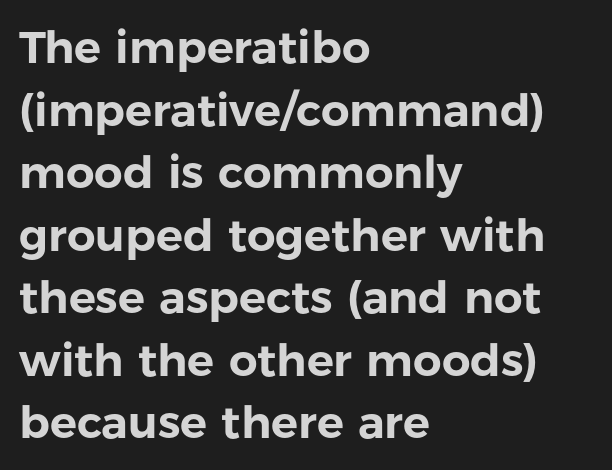
{"serif": "no", "italic": "no", "width": "normal", "stroke_contrast": "low", "x_height": "medium", "monospaced": "no", "underline": "no", "align": "left", "line_spacing": "normal", "line_spacing_ratio": 1.39, "letter_spacing": "normal", "letter_spacing_em": 0.0, "glyph_px": 45}
